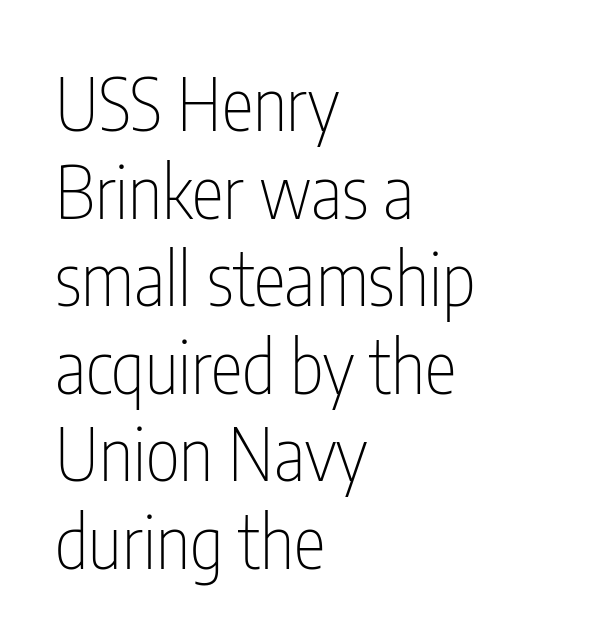
The image shows 73 px thin, condensed sans-serif type, upright; set left-aligned, line spacing 1.2x, normal letter spacing, not underlined; low stroke contrast and a medium x-height.
